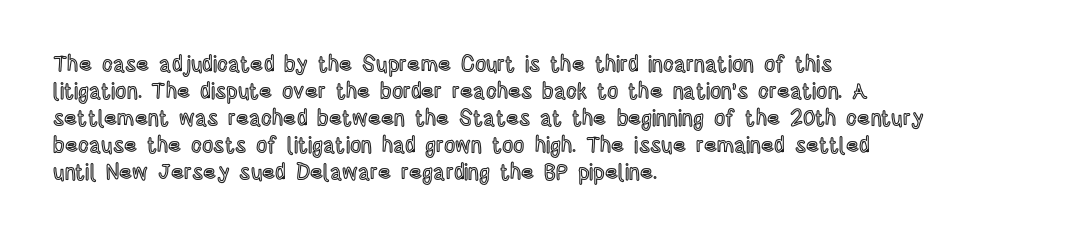
The image shows 22 px text type, upright; set left-aligned, line spacing 1.23x, normal letter spacing, not underlined.
